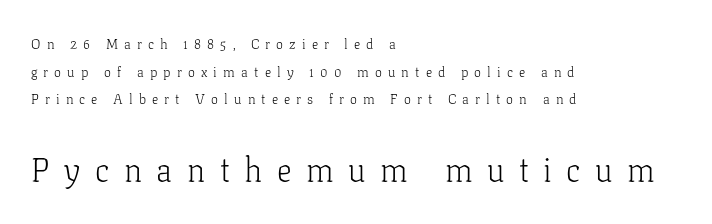
Notice how the stems are strictly vertical — no italics here. Is this a sans? No — the strokes have serifs. Compared with a centered layout, this one pins lines to the left instead. The typeface has the unassuming heft of standard copy or less. Vertical spacing — loose.
